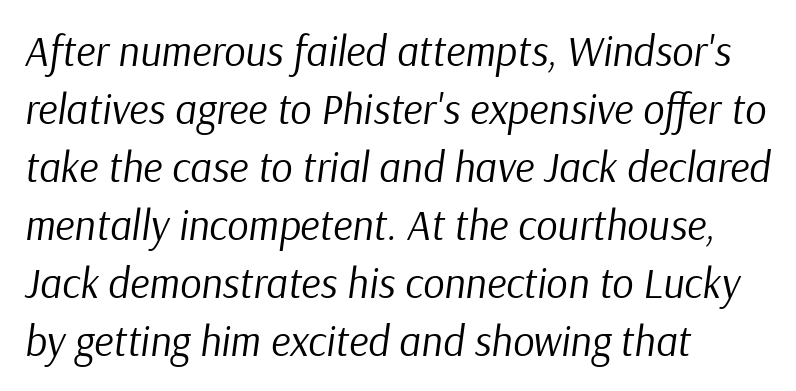
The image shows 42 px regular-weight type, italic (leaning right); set left-aligned, normal line spacing (1.38x), normal letter spacing, not underlined; low stroke contrast and a medium x-height.
